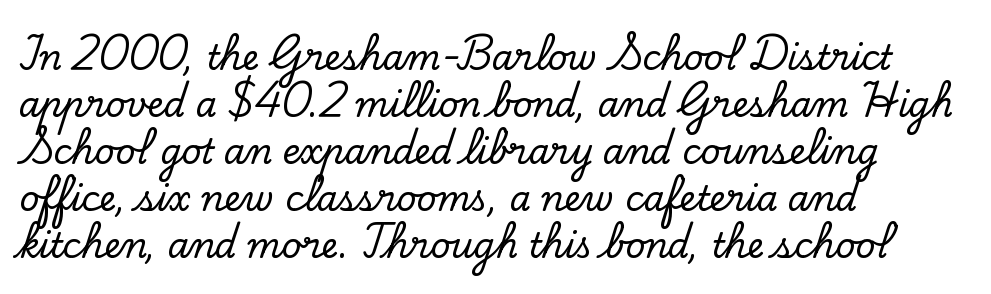
Q: Is the text italic (slanted)? A: Yes.
Q: Is the typeface a serif or a sans-serif typeface? A: Serif.
Q: Is the text underlined? A: No.
Q: How is the paragraph aligned? A: Left-aligned.
Q: Is the spacing between letters normal or unusually wide? A: Normal.
Q: Is the spacing between lines tight, normal or loose? A: Normal.
Q: Width (condensed, normal, or wide)? A: Normal.
Q: Stroke contrast? A: Low.
Q: x-height? A: Small.
Q: Monospaced? A: No.
